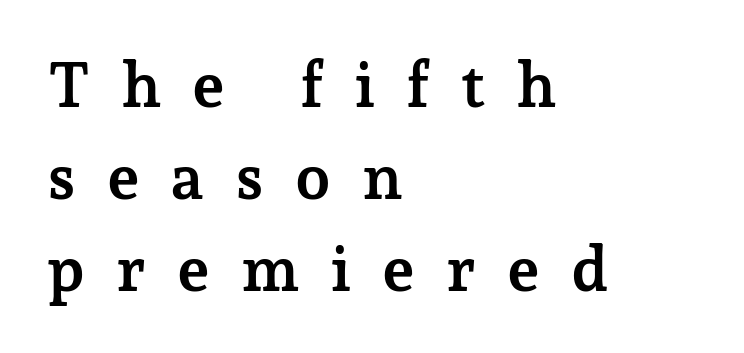
The font's upright variant was chosen for this text. The string is rendered with underlining switched off. The font is running at its bold setting. Think of a printed novel: that variable character pitch is what you see here.
